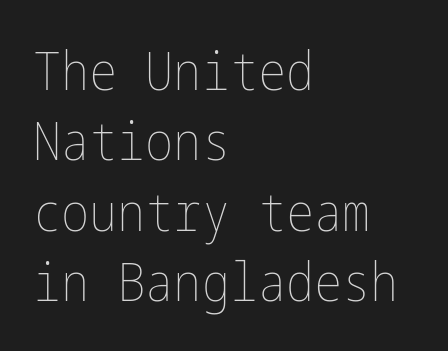
Is this a heavy cut? Hardly; it is regular or lighter. Leading: standard. Ordinary non-slanted type is in use. The gap between lines stays unmarked. Alignment: flush left.
